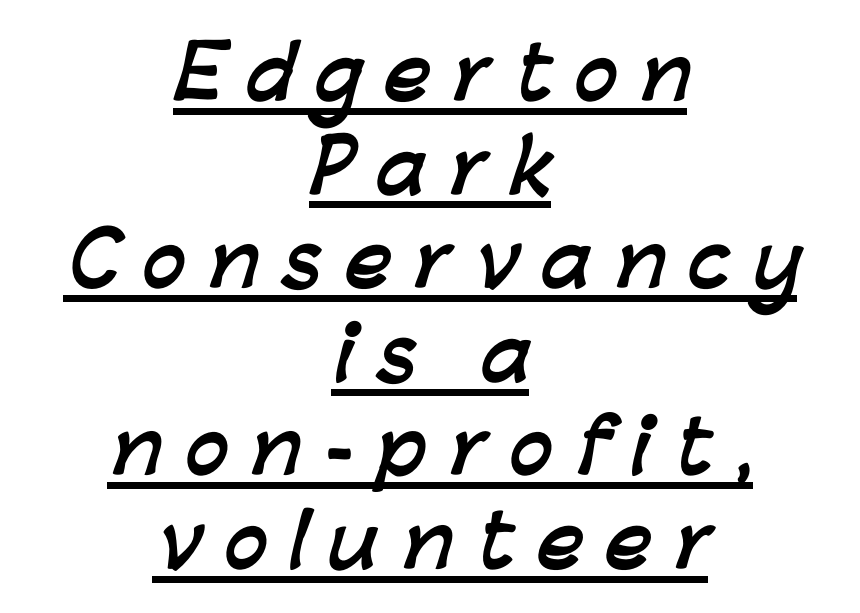
The paragraph shown floats in the horizontal middle. Proportional: the letters do not fall into vertical columns. The passage shown is emphatically bold. Letter spacing: wide.
